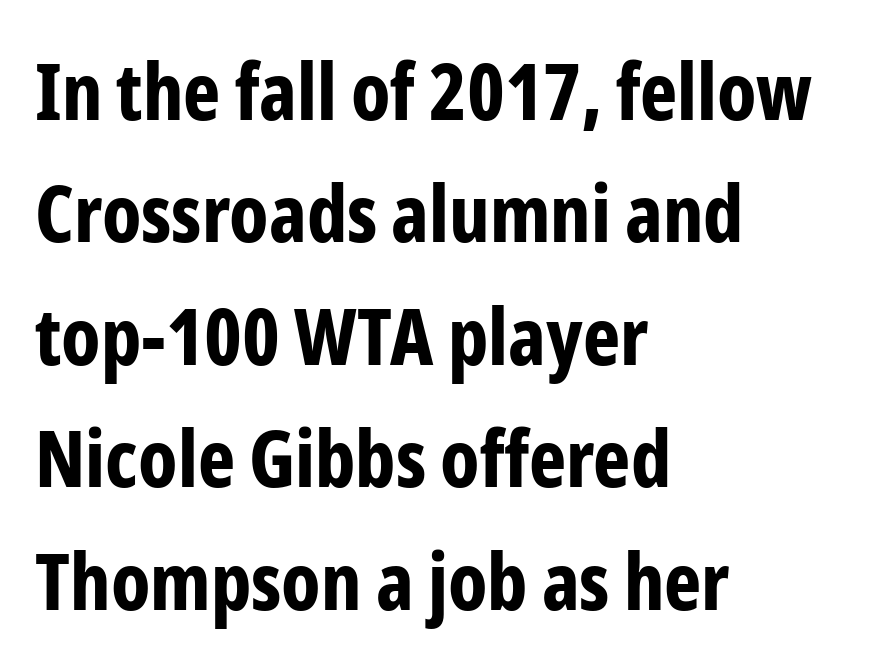
Q: Is the text bold? A: Yes.
Q: Is the text italic (slanted)? A: No, it is upright.
Q: Is the typeface a serif or a sans-serif typeface? A: Sans-serif.
Q: Is the text underlined? A: No.
Q: How is the paragraph aligned? A: Left-aligned.
Q: Is the spacing between letters normal or unusually wide? A: Normal.
Q: Is the spacing between lines tight, normal or loose? A: Normal.
Q: Width (condensed, normal, or wide)? A: Condensed.
Q: Stroke contrast? A: Low.
Q: x-height? A: Medium.
Q: Monospaced? A: No.
